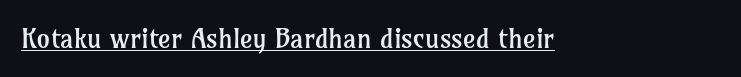
Q: Is the text bold? A: No.
Q: Is the text italic (slanted)? A: No, it is upright.
Q: Is the text underlined? A: Yes.
Q: Is the spacing between letters normal or unusually wide? A: Normal.
